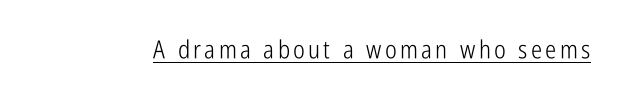
Q: Is the text bold? A: No.
Q: Is the text italic (slanted)? A: No, it is upright.
Q: Is the text underlined? A: Yes.
